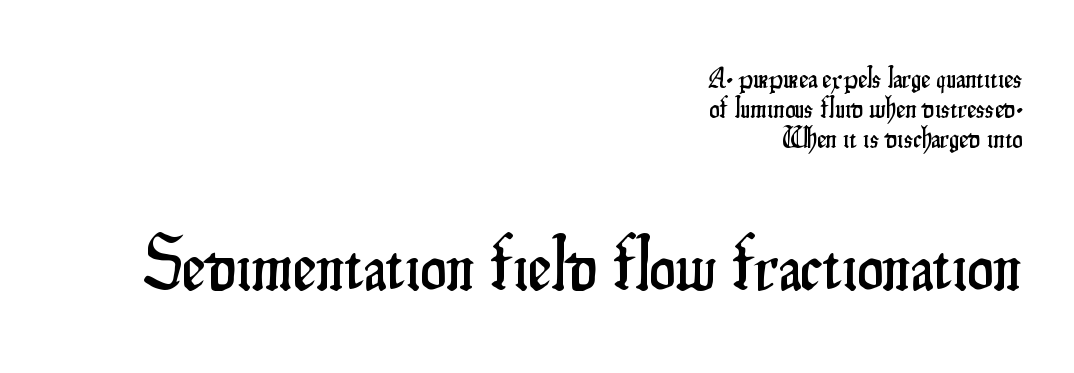
The image shows 73 px condensed sans-serif type, upright; set right-aligned, tight line spacing (1.03x), normal letter spacing, not underlined; the second (bottom) block is 2.52x larger; low stroke contrast and a small x-height.
